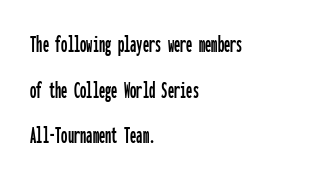
Q: Is the text italic (slanted)? A: No, it is upright.
Q: Is the text underlined? A: No.
Q: How is the paragraph aligned? A: Left-aligned.
Q: Is the spacing between letters normal or unusually wide? A: Normal.
